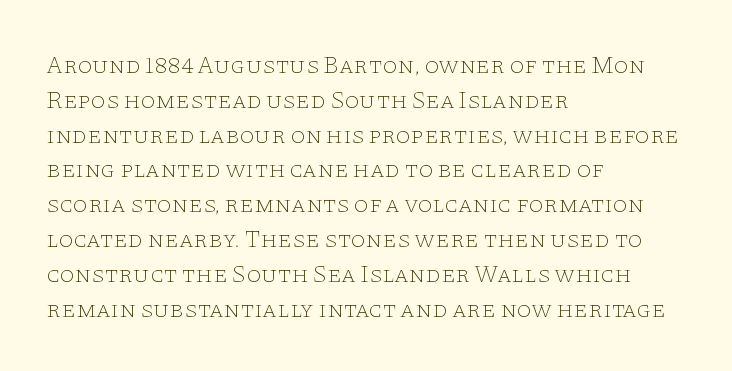
The image shows 24 px text type, upright; set left-aligned, normal line spacing (1.45x), normal letter spacing, not underlined.
